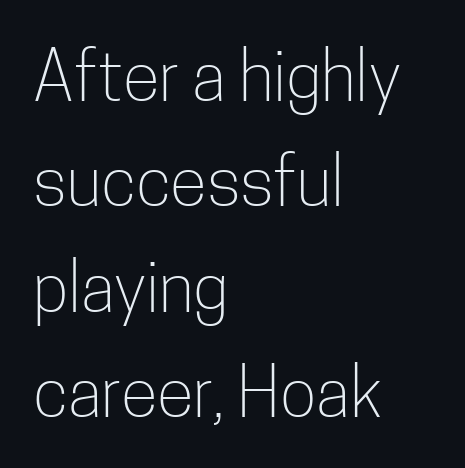
Horizontally, the lines are justified to the leading edge only. You can tell it's not italic because the verticals are truly vertical. Here the designer chose a conventional face with non-uniform glyph widths. Baseline-to-baseline distance is the conventional proportion of letter height. The letters carry no serifs — their stems end cleanly without finishing strokes.
